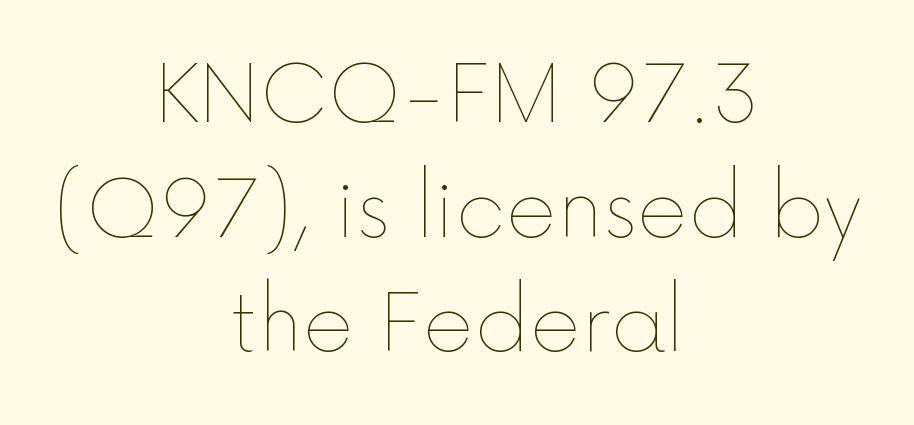
Q: Is the text bold? A: No.
Q: Is the text italic (slanted)? A: No, it is upright.
Q: Is the text underlined? A: No.
Q: How is the paragraph aligned? A: Centered.
Q: Is the spacing between letters normal or unusually wide? A: Normal.
Q: Is the spacing between lines tight, normal or loose? A: Normal.
Q: Width (condensed, normal, or wide)? A: Normal.
Q: x-height? A: Medium.
Q: Monospaced? A: No.
